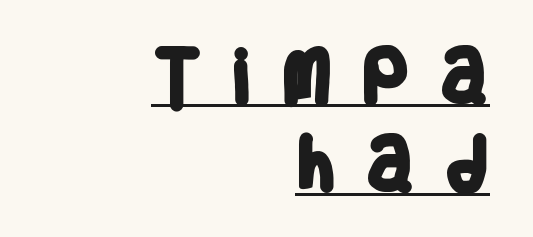
What decoration does the sample have? An underline. Character widths vary here, with narrow letters taking less room than wide ones. This rendering widens character spacing well past its baseline value. The leading is moderate, giving the passage an even texture.
